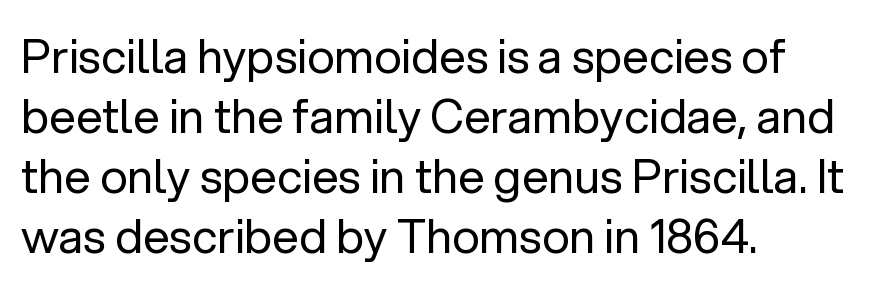
The image shows 47 px regular-weight sans-serif type, upright; set left-aligned, normal line spacing (1.28x), normal letter spacing, not underlined; low stroke contrast and a medium x-height.
